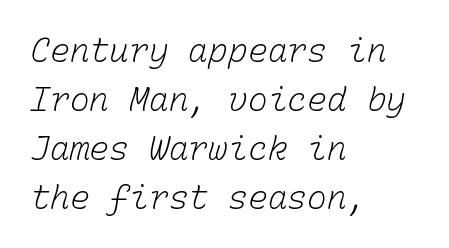
Unmarked baselines from the first word to the last. This sample keeps an unexceptional amount of space between lines. The passage shown is typed in a monospace face where columns stay perfectly aligned. Stroke mass is kept to a normal reading level or below. Standard letterfit; no display-style spreading of the glyphs. This sample is left-justified, so line endings fall wherever the words run out.
